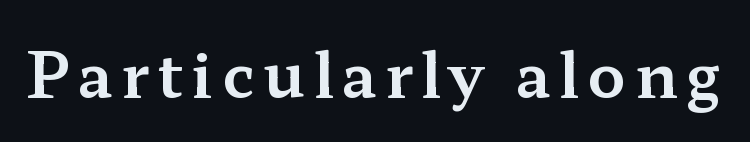
Do the characters align in a grid? No, the font is proportional. The lettering stays uniformly vertical, giving the passage a roman look. A serif font was chosen for this passage. Descenders are the only things crossing below the line.
